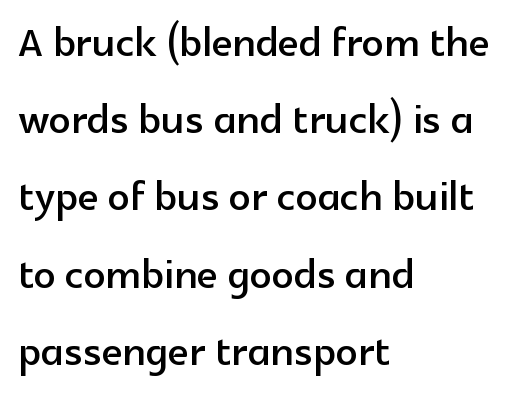
The image shows 54 px sans-serif type, upright; set left-aligned, normal line spacing (1.43x), normal letter spacing, not underlined; a medium x-height.
